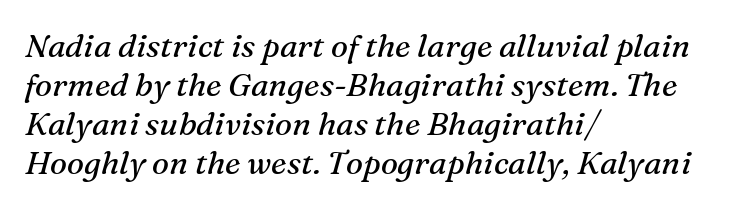
Q: Is the text bold? A: No.
Q: Is the text italic (slanted)? A: Yes, it leans right by about 16 degrees.
Q: Is the typeface a serif or a sans-serif typeface? A: Serif.
Q: Is the text underlined? A: No.
Q: How is the paragraph aligned? A: Left-aligned.
Q: Is the spacing between letters normal or unusually wide? A: Normal.
Q: Width (condensed, normal, or wide)? A: Normal.
Q: Stroke contrast? A: Medium.
Q: x-height? A: Medium.
Q: Monospaced? A: No.
